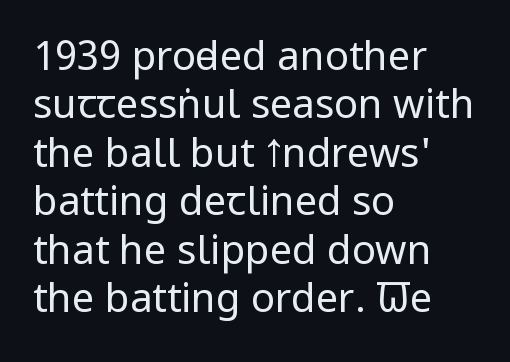
The image shows 40 px regular-weight, condensed sans-serif type, upright; set left-aligned, line spacing 1.21x, normal letter spacing, not underlined; low stroke contrast and a large x-height.
